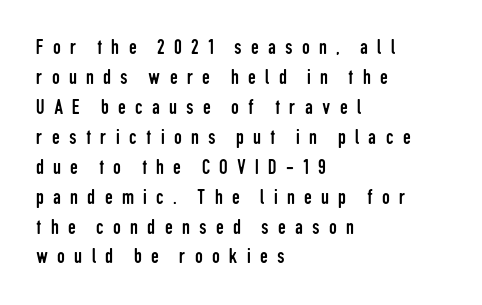
The type sits square on the baseline with zero lean. The line-height multiplier appears to be the usual default. The compositor pushed each line to the left boundary. Students, note that the glyphs here are deliberately spaced far apart. Is the stroke heavy? The answer is a plain regular-or-lighter.
